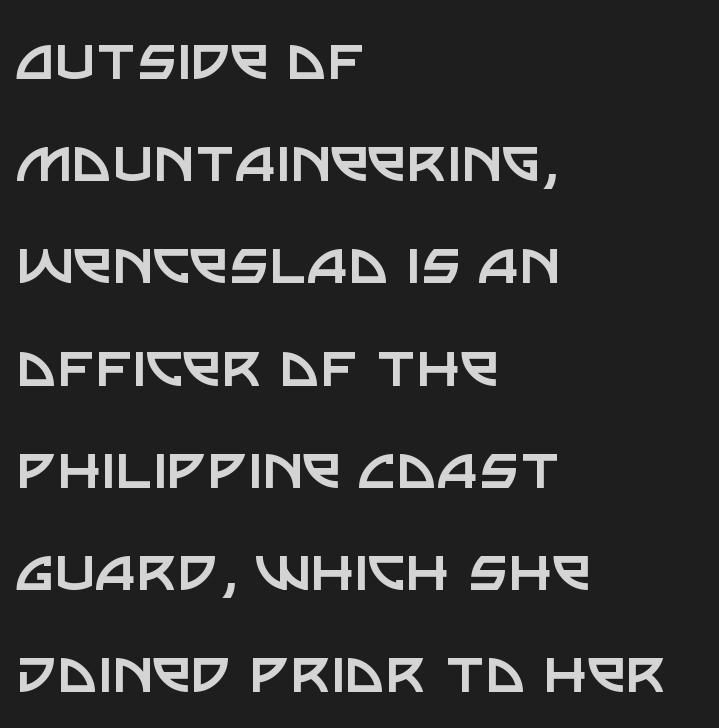
Interline gaps are of average width in this sample. Looks like regular typesetting: each glyph gets only the width it needs. This is sans-serif lettering, the kind often seen on screens and signage. The strip under each line holds only bare page. Teacher's note: observe the even left margin — that is flush-left alignment.
